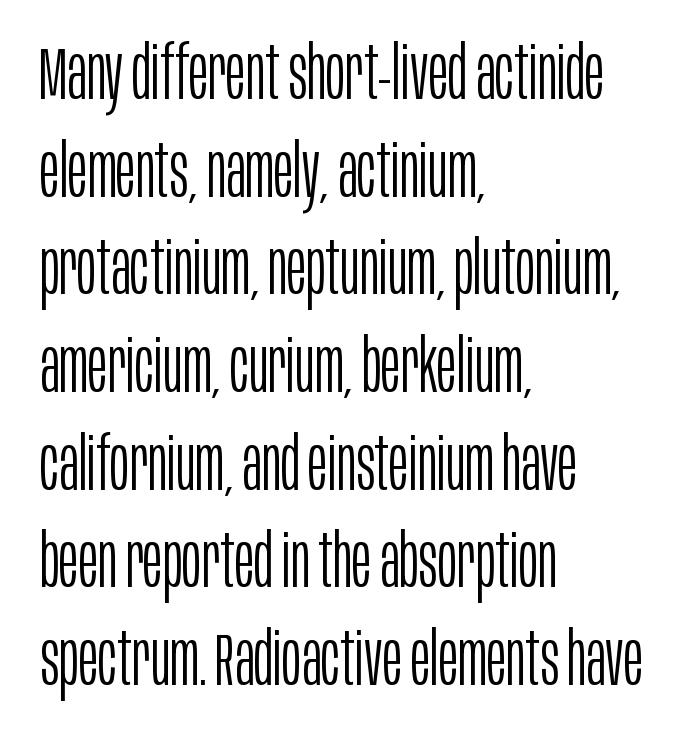
Q: Is the text bold? A: No.
Q: Is the text italic (slanted)? A: No, it is upright.
Q: Is the typeface a serif or a sans-serif typeface? A: Sans-serif.
Q: Is the text underlined? A: No.
Q: How is the paragraph aligned? A: Left-aligned.
Q: Is the spacing between letters normal or unusually wide? A: Normal.
Q: Is the spacing between lines tight, normal or loose? A: Normal.
Q: Width (condensed, normal, or wide)? A: Condensed.
Q: Stroke contrast? A: Low.
Q: x-height? A: Large.
Q: Monospaced? A: No.
